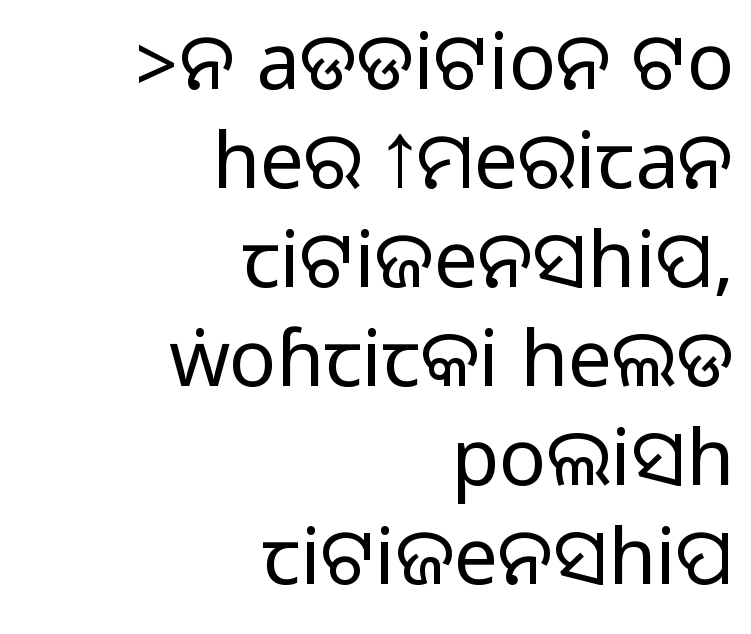
{"serif": "no", "italic": "no", "width": "normal", "stroke_contrast": "medium", "monospaced": "no", "underline": "no", "align": "right", "line_spacing": "normal", "line_spacing_ratio": 1.27, "letter_spacing": "normal", "letter_spacing_em": 0.0, "glyph_px": 78}
